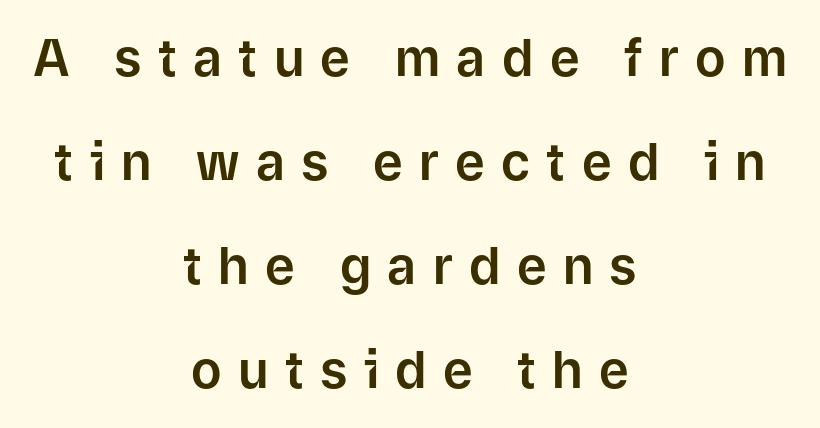
This sample uses expanded letter spacing, leaving extra air between glyphs. The specimen omits any rule beneath the text block's lines. Think of a printed novel: that variable character pitch is what you see here. Grotesque or geometric, the face here clearly has no serifs. Honestly, the rows look like they've been pulled way apart.
